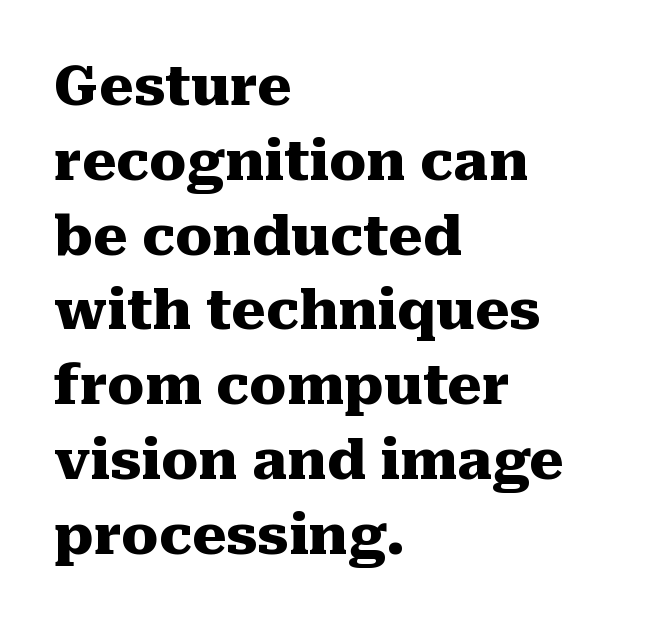
Q: Is the text bold? A: Yes.
Q: Is the text italic (slanted)? A: No, it is upright.
Q: Is the typeface a serif or a sans-serif typeface? A: Serif.
Q: Is the text underlined? A: No.
Q: How is the paragraph aligned? A: Left-aligned.
Q: Is the spacing between letters normal or unusually wide? A: Normal.
Q: Is the spacing between lines tight, normal or loose? A: Normal.
Q: Width (condensed, normal, or wide)? A: Normal.
Q: Stroke contrast? A: Medium.
Q: x-height? A: Medium.
Q: Monospaced? A: No.
